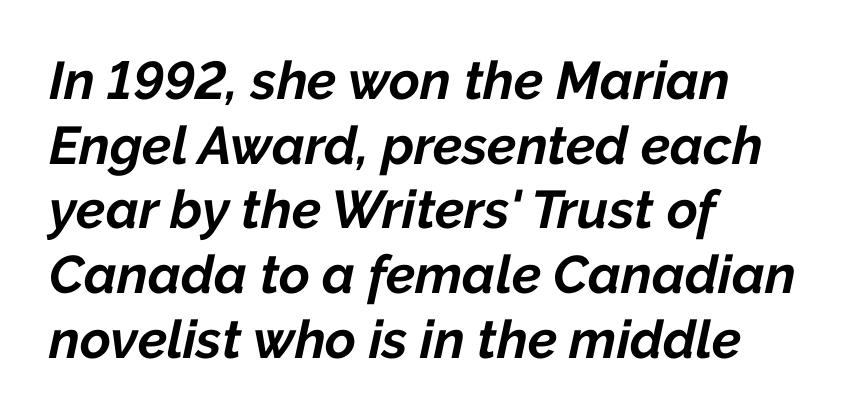
The image shows 53 px bold type, italic (leaning right); set left-aligned, line spacing 1.22x, normal letter spacing, not underlined; low stroke contrast and a medium x-height.
